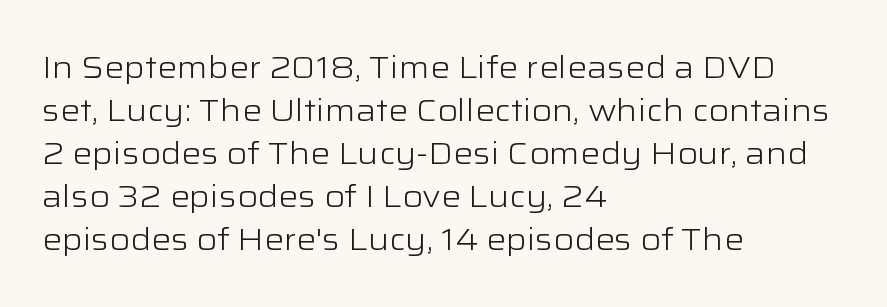
{"serif": "no", "italic": "no", "bold": "no", "weight": "light", "width": "wide", "stroke_contrast": "low", "x_height": "medium", "monospaced": "no", "underline": "no", "align": "left", "line_spacing": "normal", "line_spacing_ratio": 1.39, "letter_spacing": "normal", "letter_spacing_em": 0.0, "glyph_px": 31}
